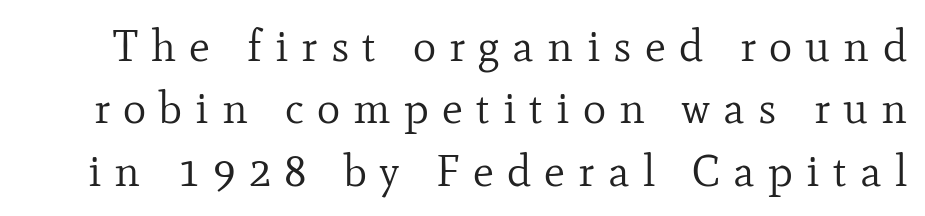
Q: Is the text bold? A: No.
Q: Is the text italic (slanted)? A: No, it is upright.
Q: Is the typeface a serif or a sans-serif typeface? A: Serif.
Q: Is the text underlined? A: No.
Q: Is the spacing between letters normal or unusually wide? A: Unusually wide.
Q: Is the spacing between lines tight, normal or loose? A: Normal.
Q: Width (condensed, normal, or wide)? A: Normal.
Q: Stroke contrast? A: Low.
Q: x-height? A: Small.
Q: Monospaced? A: No.
